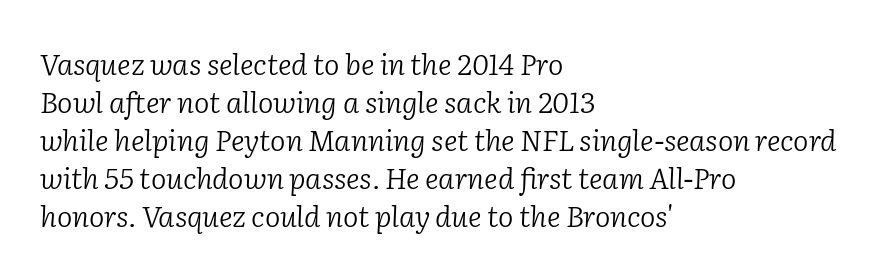
The image shows 29 px light serif type, italic (leaning right); set left-aligned, normal line spacing (1.31x), normal letter spacing, not underlined; low stroke contrast and a medium x-height.
